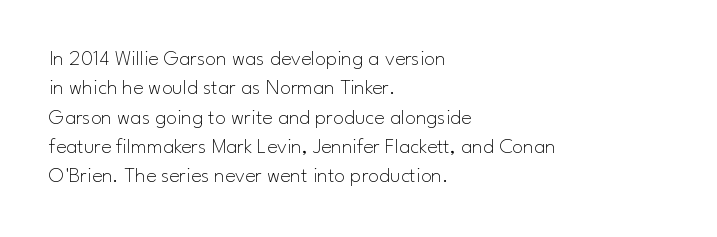
{"italic": "no", "bold": "no", "underline": "no", "align": "left", "line_spacing": "normal", "line_spacing_ratio": 1.33, "letter_spacing": "normal", "letter_spacing_em": 0.0, "glyph_px": 22}
